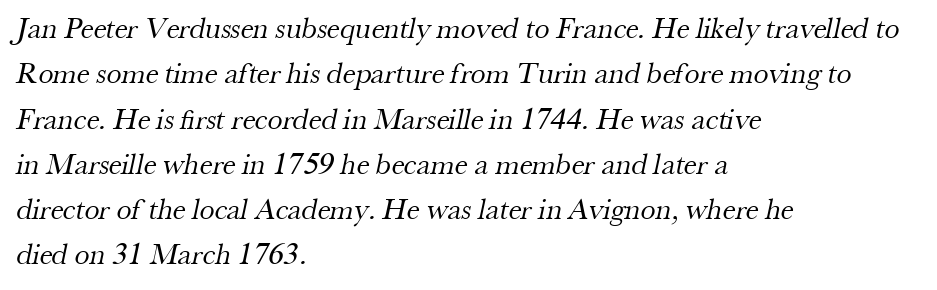
{"serif": "yes", "bold": "no", "weight": "regular", "width": "normal", "stroke_contrast": "medium", "x_height": "small", "monospaced": "no", "underline": "no", "align": "left", "line_spacing": "normal", "line_spacing_ratio": 1.51, "letter_spacing": "normal", "letter_spacing_em": 0.0, "glyph_px": 30}
